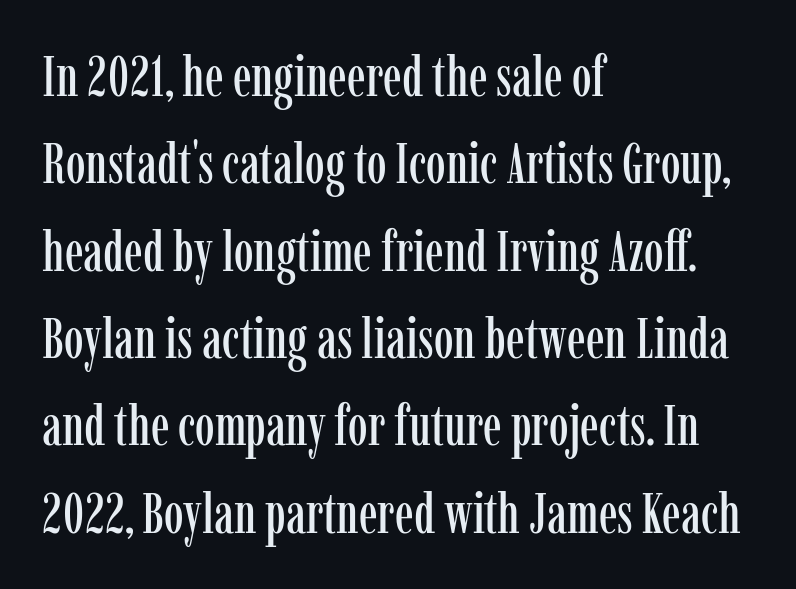
The image shows 56 px condensed serif type, upright; set left-aligned, normal line spacing (1.56x), normal letter spacing, not underlined; low stroke contrast and a medium x-height.
